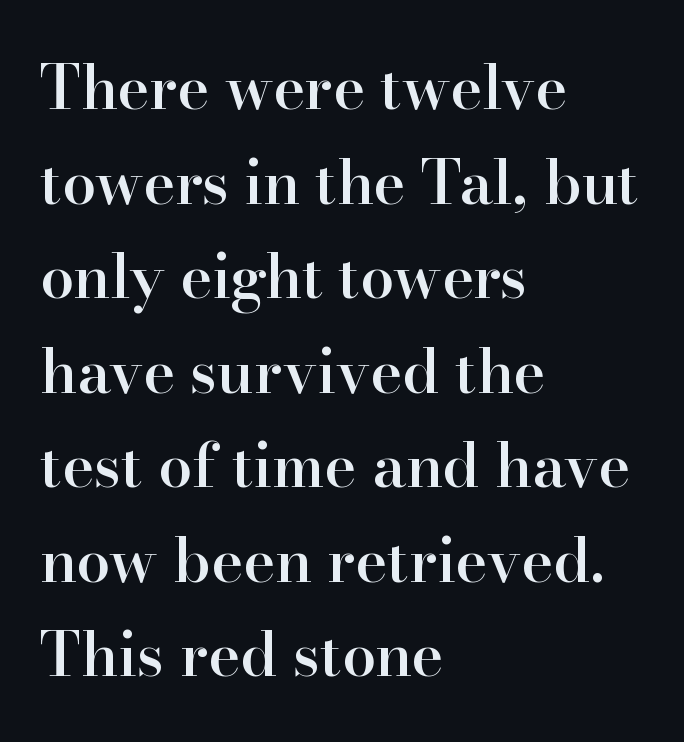
The image shows 61 px semibold serif type, upright; set left-aligned, normal line spacing (1.55x), normal letter spacing, not underlined; high stroke contrast and a small x-height.
